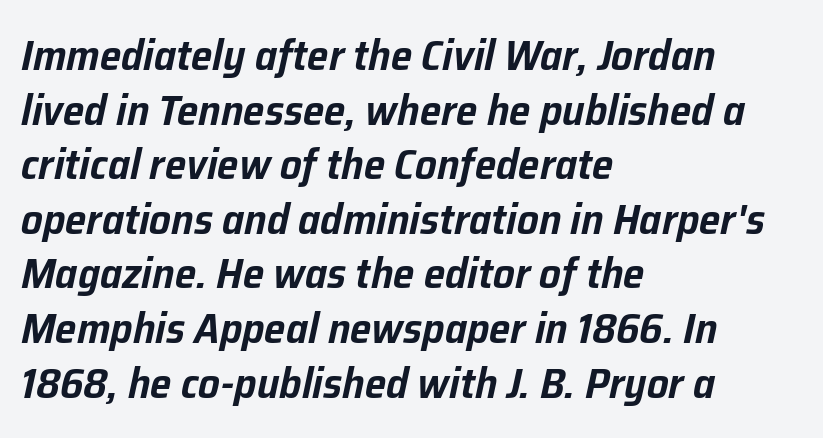
The image shows 43 px text type, italic (leaning right); set left-aligned, normal line spacing (1.27x), normal letter spacing, not underlined; low stroke contrast and a medium x-height.
